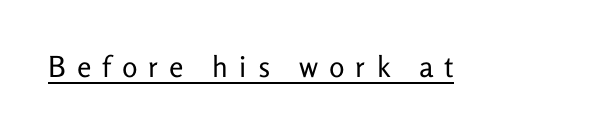
Q: Is the text bold? A: No.
Q: Is the text italic (slanted)? A: No, it is upright.
Q: Is the typeface a serif or a sans-serif typeface? A: Sans-serif.
Q: Is the text underlined? A: Yes.
Q: Is the spacing between letters normal or unusually wide? A: Unusually wide.
Q: Width (condensed, normal, or wide)? A: Normal.
Q: Stroke contrast? A: Low.
Q: x-height? A: Medium.
Q: Monospaced? A: No.
